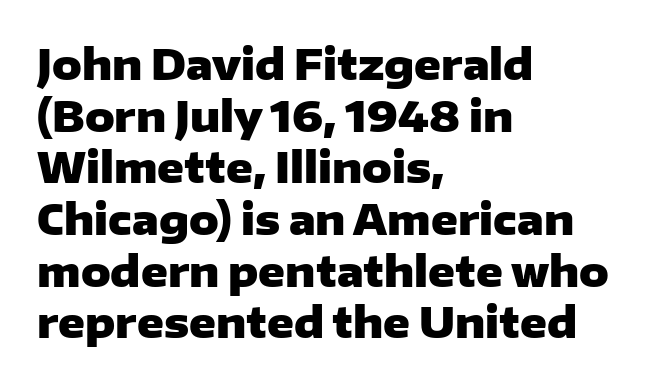
The letters carry no serifs — their stems end cleanly without finishing strokes. Varying glyph widths throughout — classic text-font behaviour. All the whitespace from short lines collects on the right. Chunky letters — that's bold for sure. Nothing unusual about the tracking: characters are spaced as the font intends. Anything drawn beneath the words? Only blank space.
